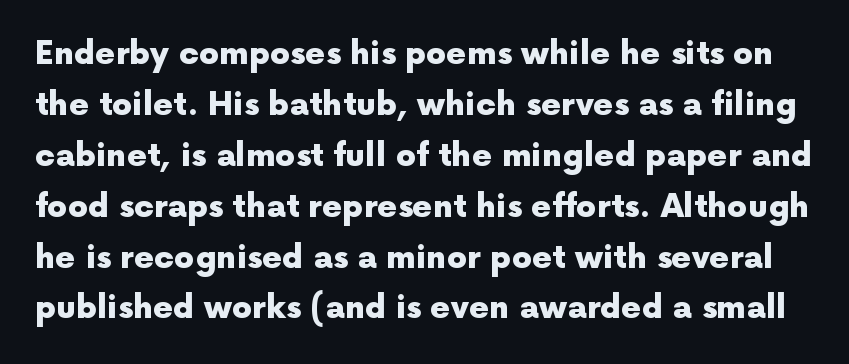
{"serif": "no", "italic": "no", "bold": "yes", "weight": "heavy", "width": "normal", "x_height": "medium", "monospaced": "no", "underline": "no", "line_spacing": "normal", "line_spacing_ratio": 1.59, "letter_spacing": "normal", "letter_spacing_em": 0.0, "glyph_px": 32}
